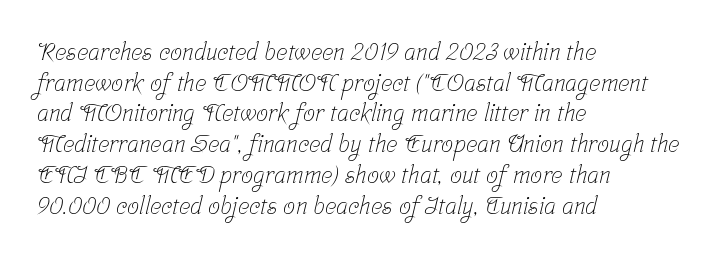
{"bold": "no", "underline": "no", "align": "left", "line_spacing": "normal", "line_spacing_ratio": 1.28, "letter_spacing": "normal", "letter_spacing_em": 0.0, "glyph_px": 24}
